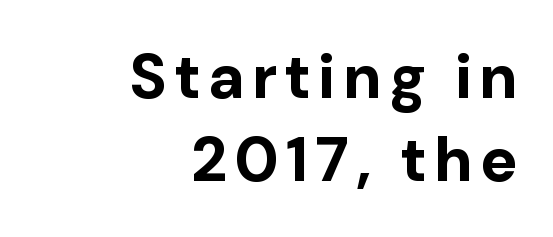
Posture: upright roman. Classification — sans serif. The ragged edge is on the left, which tells us the setting is flush right. Proportional: the letters do not fall into vertical columns. The words here are not underlined.
